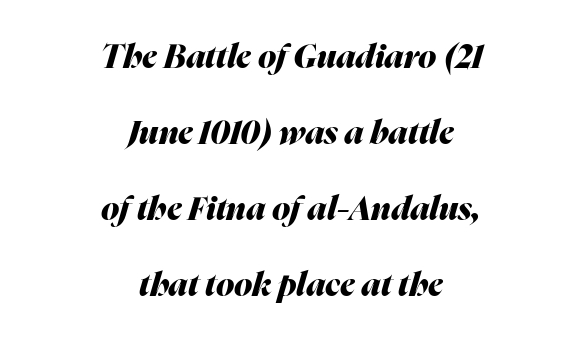
Q: Is the text bold? A: Yes.
Q: Is the text italic (slanted)? A: Yes, it leans right by about 16 degrees.
Q: Is the text underlined? A: No.
Q: How is the paragraph aligned? A: Centered.
Q: Is the spacing between letters normal or unusually wide? A: Normal.
Q: Is the spacing between lines tight, normal or loose? A: Loose.
Q: Width (condensed, normal, or wide)? A: Normal.
Q: Stroke contrast? A: Medium.
Q: x-height? A: Medium.
Q: Monospaced? A: No.
